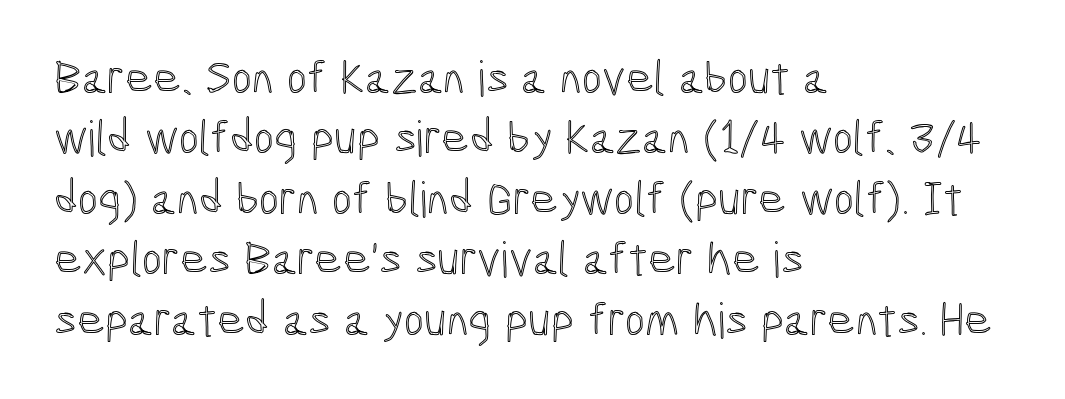
{"italic": "no", "width": "condensed", "x_height": "medium", "monospaced": "no", "underline": "no", "align": "left", "line_spacing": "normal", "line_spacing_ratio": 1.26, "letter_spacing": "normal", "letter_spacing_em": 0.0, "glyph_px": 48}
